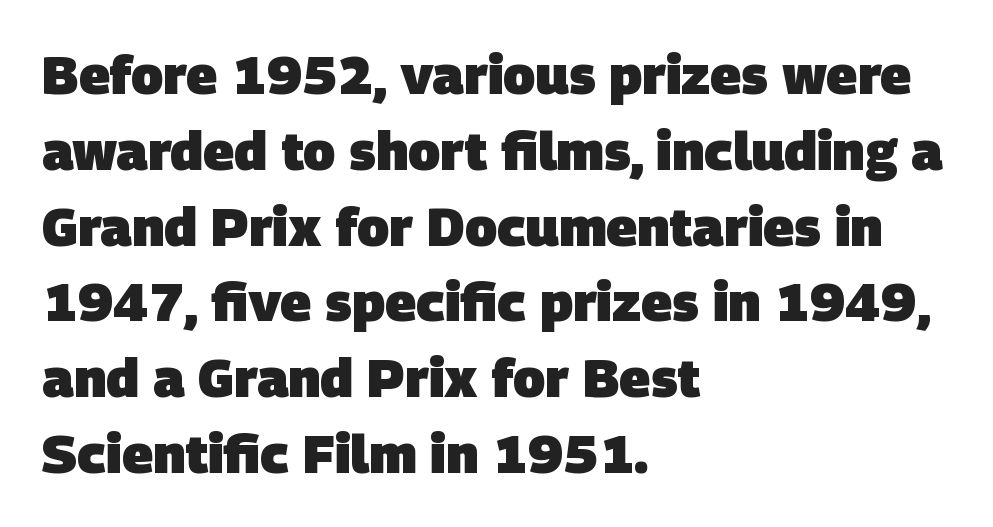
Q: Is the text bold? A: Yes.
Q: Is the typeface a serif or a sans-serif typeface? A: Sans-serif.
Q: Is the text underlined? A: No.
Q: How is the paragraph aligned? A: Left-aligned.
Q: Is the spacing between letters normal or unusually wide? A: Normal.
Q: Is the spacing between lines tight, normal or loose? A: Normal.
Q: Width (condensed, normal, or wide)? A: Normal.
Q: Stroke contrast? A: Low.
Q: x-height? A: Large.
Q: Monospaced? A: No.
